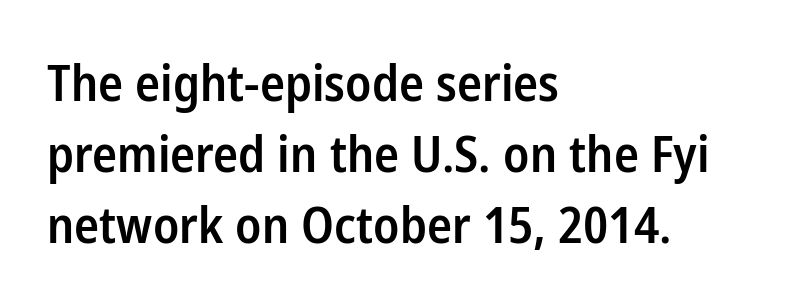
The image shows 50 px semibold, condensed sans-serif type, upright; set left-aligned, normal line spacing (1.42x), normal letter spacing, not underlined; low stroke contrast and a medium x-height.
